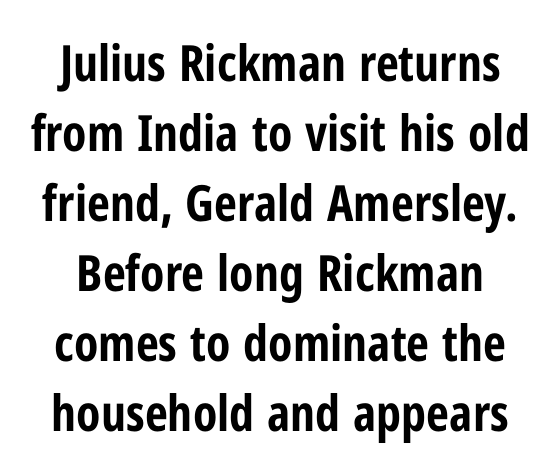
{"serif": "no", "italic": "no", "bold": "yes", "weight": "bold", "width": "condensed", "stroke_contrast": "low", "x_height": "medium", "monospaced": "no", "underline": "no", "line_spacing": "normal", "line_spacing_ratio": 1.4, "letter_spacing": "normal", "letter_spacing_em": 0.0, "glyph_px": 50}
